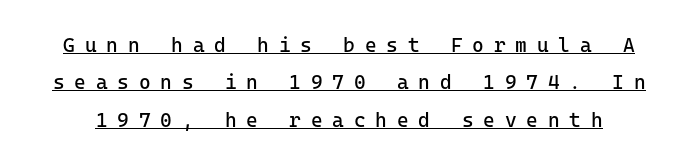
{"italic": "no", "bold": "no", "underline": "yes", "line_spacing_ratio": 1.87, "letter_spacing": "wide", "letter_spacing_em": 0.49, "glyph_px": 20}
